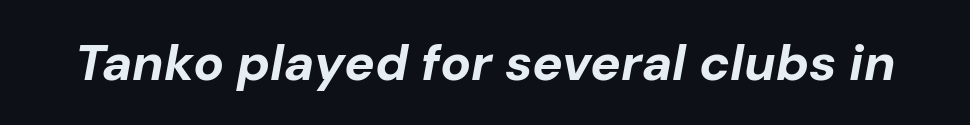
The image shows 51 px bold type, italic (leaning right); set normal letter spacing, not underlined; low stroke contrast and a medium x-height.
